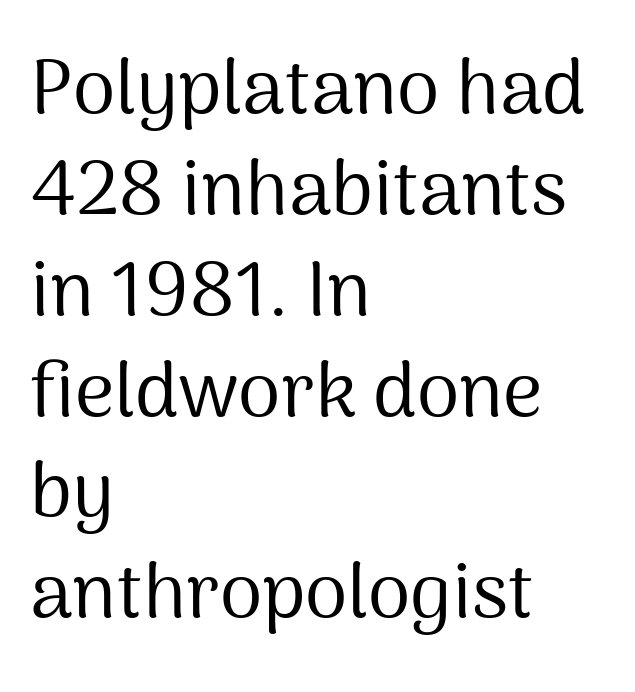
Caption: multi-line text, flush left, ragged right. The letters carry no serifs — their stems end cleanly without finishing strokes. One glance says typical: line gaps are just what's usual. Unlike italic type, these characters show no tilt at all. Spacing verdict: proportional, widths tailored to each character.
